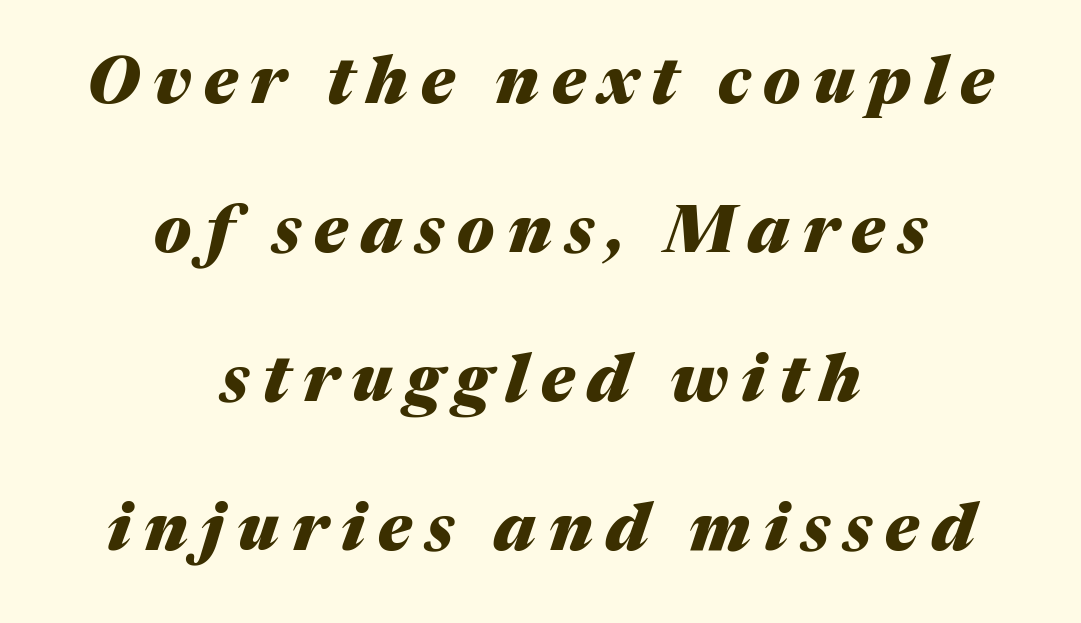
{"italic": "yes", "lean": "right", "slant_degrees": 17, "bold": "yes", "weight": "heavy", "width": "normal", "stroke_contrast": "medium", "x_height": "medium", "monospaced": "no", "underline": "no", "align": "center", "line_spacing": "loose", "line_spacing_ratio": 2.26, "letter_spacing": "wide", "letter_spacing_em": 0.2, "glyph_px": 66}
